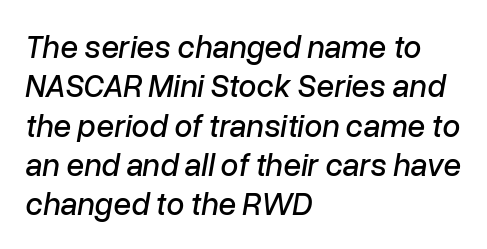
Q: Is the text italic (slanted)? A: Yes, it leans right by about 10 degrees.
Q: Is the text underlined? A: No.
Q: How is the paragraph aligned? A: Left-aligned.
Q: Is the spacing between letters normal or unusually wide? A: Normal.
Q: Width (condensed, normal, or wide)? A: Normal.
Q: Stroke contrast? A: Low.
Q: x-height? A: Medium.
Q: Monospaced? A: No.
